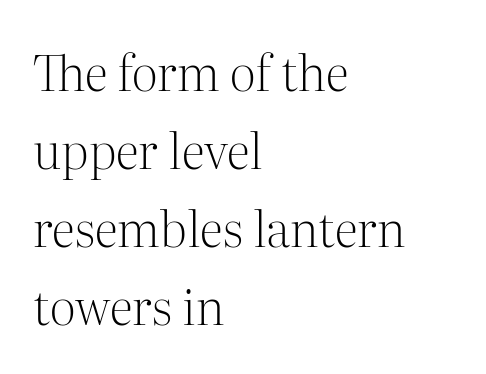
Observe the ordinary spacing: letters are neighbours, not strangers. These lines were composed using upright roman letters. Nobody drew a line under any word here. This sample has the flowing, uneven cadence of proportional lettering.
